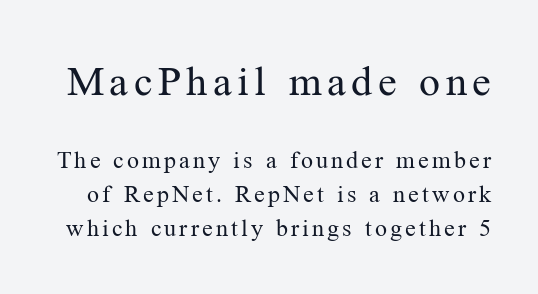
The characters are drawn with everyday or finer stroke widths. The space directly below the letters is spotless. Baseline-to-baseline distance is the conventional proportion of letter height. I'd call this a serif setting — the letters wear small feet. Note the varied advance widths — an 'i' is clearly narrower than an 'm'.
